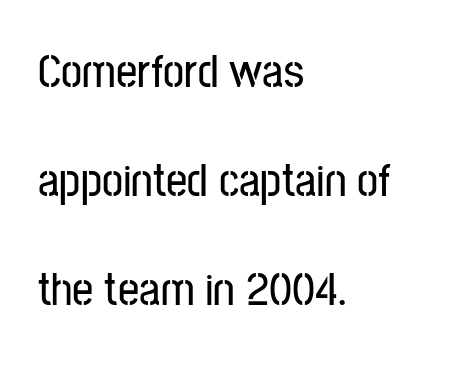
Plain, unruled lines of type. The face used here is proportionally spaced, like ordinary book or web type. If you drew a line through each stem, it would be perfectly vertical. Unlike a traditional serif, this face leaves its strokes unadorned. Nobody touched the tracking dial on this one. One-word summary of the alignment: left.
